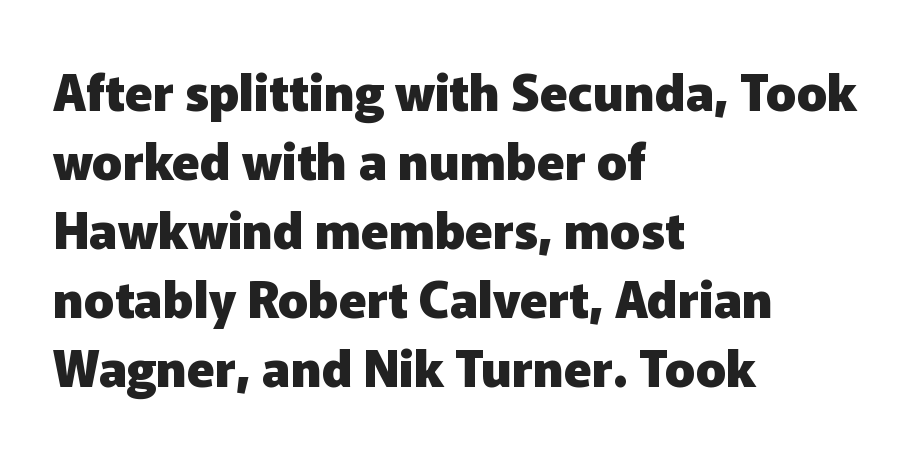
{"serif": "no", "italic": "no", "bold": "yes", "weight": "heavy", "width": "normal", "stroke_contrast": "low", "x_height": "medium", "monospaced": "no", "underline": "no", "align": "left", "line_spacing": "normal", "line_spacing_ratio": 1.38, "letter_spacing": "normal", "letter_spacing_em": 0.0, "glyph_px": 50}
